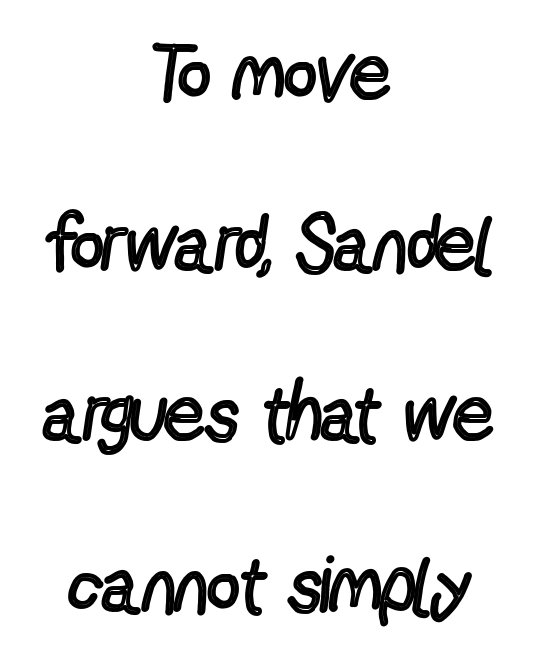
The area under the type is left untouched. Is this a heavy cut? Hardly; it is regular or lighter. Default kerning and tracking; the words read as compact shapes. Proportional: the letters do not fall into vertical columns.
